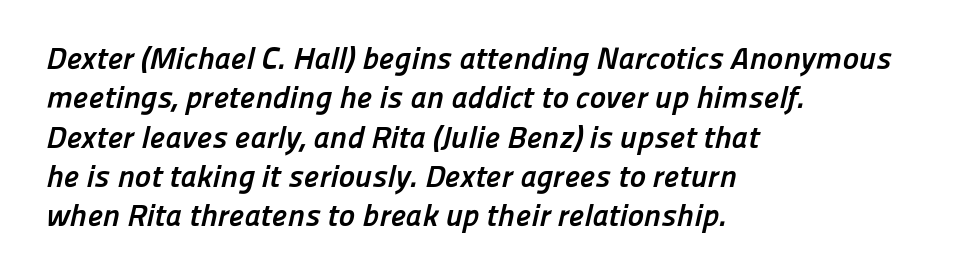
{"serif": "no", "bold": "yes", "weight": "semibold", "width": "normal", "stroke_contrast": "low", "x_height": "medium", "monospaced": "no", "underline": "no", "align": "left", "line_spacing": "normal", "line_spacing_ratio": 1.27, "letter_spacing": "normal", "letter_spacing_em": 0.0, "glyph_px": 31}
